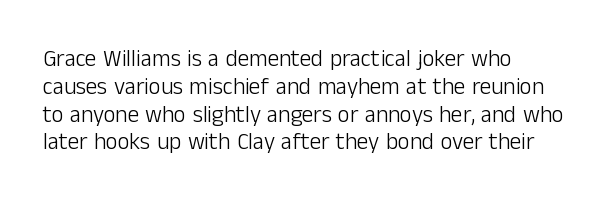
Italic: no, the glyphs are upright roman. Typeset ragged right — the left edge is the straight one. The gaps between neighbouring characters are ordinary and unremarkable. No letter is thick-stroked: the sample isn't bold. Lines of text with bare space underneath.
